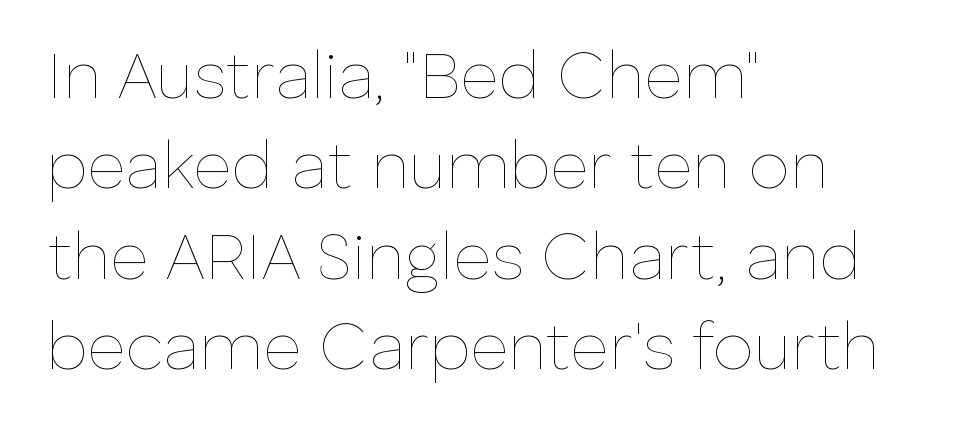
Weight: regular or lighter. Each letter keeps its own natural width here, so spacing adapts to shape. No italicization has been applied; the sample stays upright. A student would call this left alignment; a typographer would say flush left, rag right.
